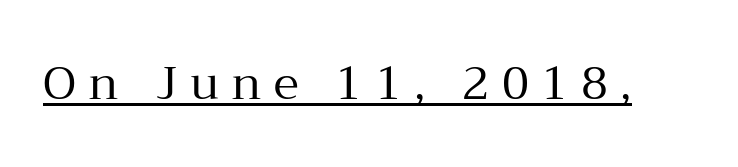
The image shows 46 px regular-weight serif type, upright; set unusually wide letter spacing (+0.27 em), underlined; medium stroke contrast and a medium x-height.
